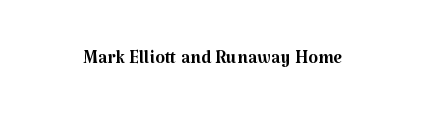
{"italic": "no", "bold": "no", "underline": "no", "letter_spacing": "normal", "letter_spacing_em": 0.0, "glyph_px": 25}
